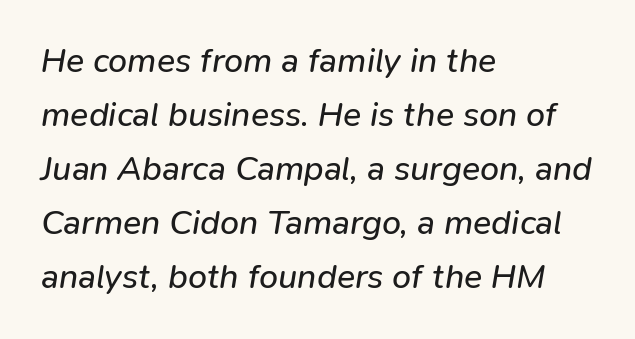
Q: Is the text bold? A: No.
Q: Is the text italic (slanted)? A: Yes, it leans right by about 9 degrees.
Q: Is the text underlined? A: No.
Q: How is the paragraph aligned? A: Left-aligned.
Q: Is the spacing between letters normal or unusually wide? A: Normal.
Q: Is the spacing between lines tight, normal or loose? A: Normal.
Q: Width (condensed, normal, or wide)? A: Normal.
Q: Stroke contrast? A: Low.
Q: x-height? A: Medium.
Q: Monospaced? A: No.
